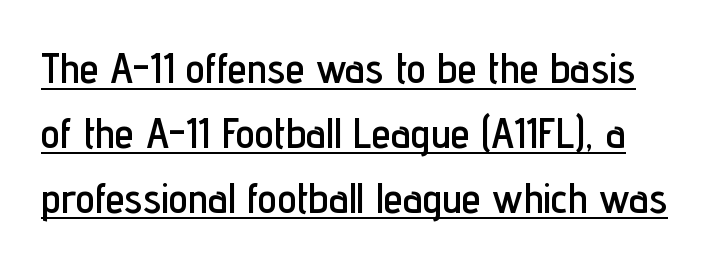
The image shows 43 px condensed sans-serif type, upright; set normal line spacing (1.51x), normal letter spacing, underlined; low stroke contrast and a medium x-height.
